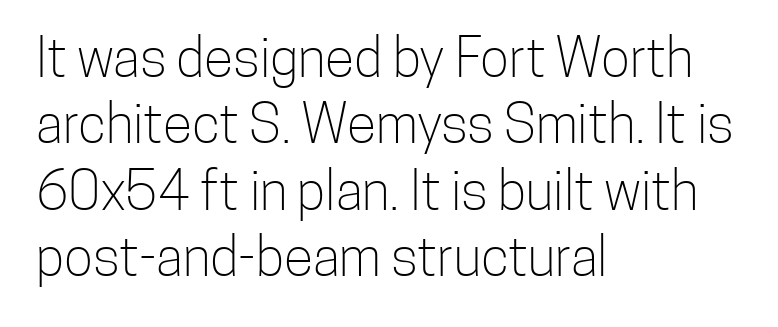
You can tell it's not italic because the verticals are truly vertical. The glyphs in this specimen are sans serif. No letter is thick-stroked: the sample isn't bold. The space beneath each line is pristine and unruled. No extra tracking has been applied to these lines. Line beginnings align vertically; line endings do not.
